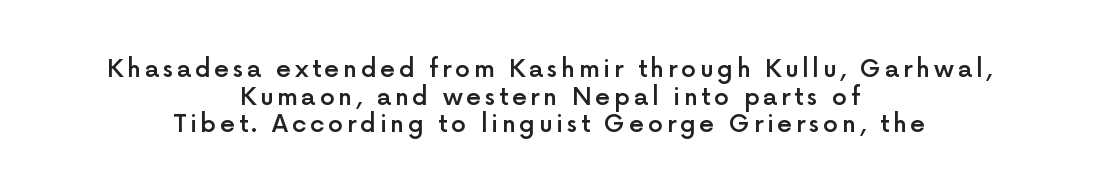
The image shows 24 px text type, upright; set centered, tight line spacing (1.15x), not underlined.
